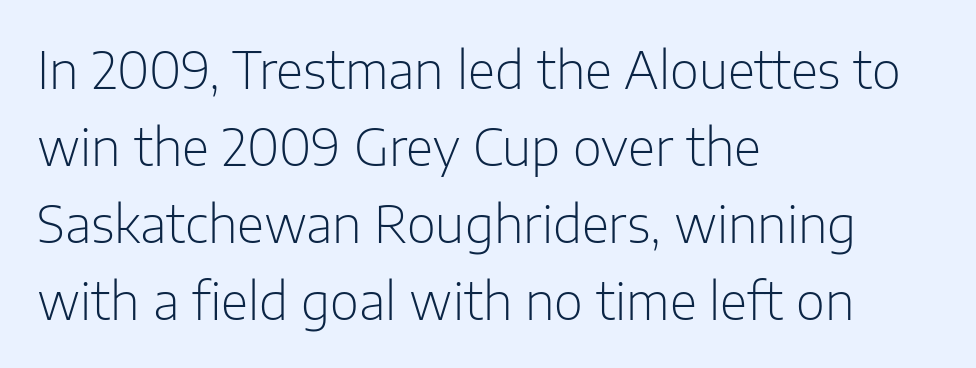
Regarding leading, the lines here are spaced in the standard way. A clean baseline with only descenders dipping below it. Characters remain perfectly vertical along every line. Compared with a typical body face, this is equally light or lighter still. The face used here is rendered with its standard letterfit. The passage shown is typed in a proportional face where columns would drift.
